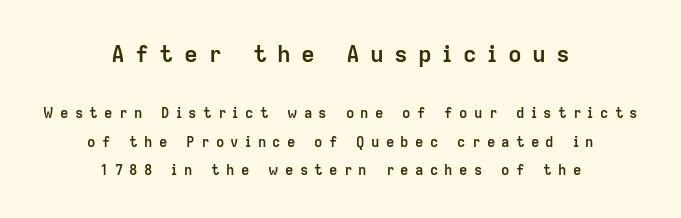
The image shows 23 px bold type, upright; set centered, loose line spacing (2.03x), unusually wide letter spacing (+0.45 em), not underlined; the first (top) block is 1.64x larger.
